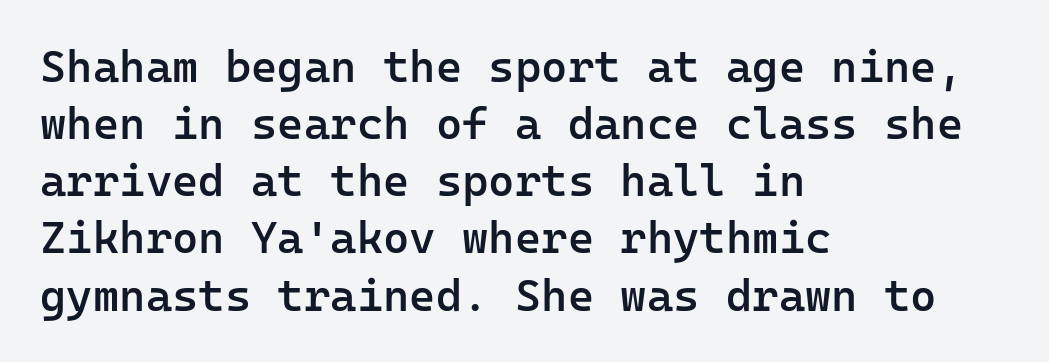
The glyphs are unaccompanied by any horizontal stroke below them. The paragraph has a hard left edge and a soft right edge. Standard letterfit; no display-style spreading of the glyphs. Is this a fixed-width face? Yes — each glyph sits in an identical cell.
